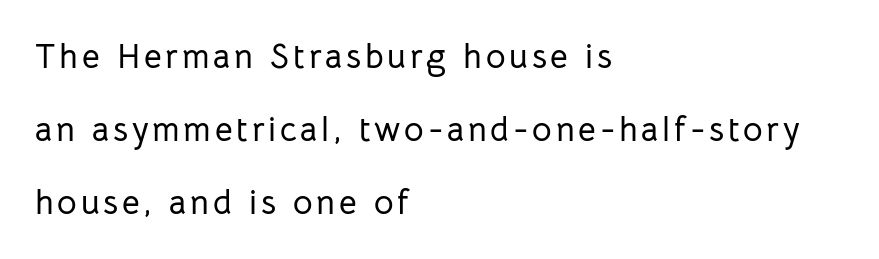
{"serif": "no", "italic": "no", "width": "normal", "stroke_contrast": "low", "x_height": "medium", "monospaced": "no", "underline": "no", "align": "left", "line_spacing": "loose", "line_spacing_ratio": 2.14, "glyph_px": 34}
